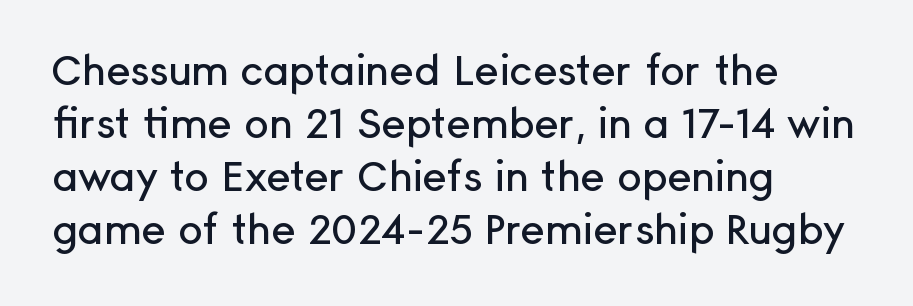
The image shows 41 px sans-serif type, upright; set left-aligned, normal line spacing (1.29x), normal letter spacing, not underlined; low stroke contrast and a medium x-height.
